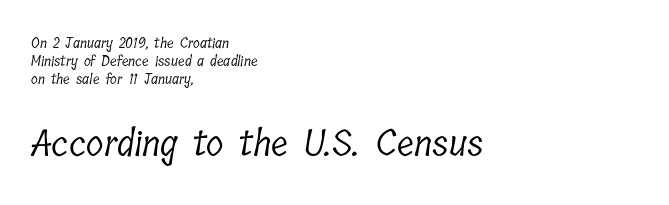
Q: Is the text bold? A: No.
Q: Is the typeface a serif or a sans-serif typeface? A: Serif.
Q: Is the text underlined? A: No.
Q: How is the paragraph aligned? A: Left-aligned.
Q: Is the spacing between letters normal or unusually wide? A: Normal.
Q: Is the spacing between lines tight, normal or loose? A: Normal.
Q: Which block of text is set in a larger size, the first (top) or the second (bottom)? A: The second (bottom) one.
Q: Width (condensed, normal, or wide)? A: Condensed.
Q: Stroke contrast? A: Low.
Q: x-height? A: Medium.
Q: Monospaced? A: No.
